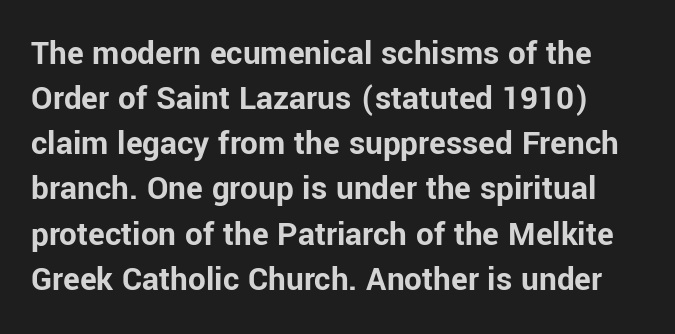
The image shows 35 px bold sans-serif type, upright; set normal line spacing (1.29x), normal letter spacing, not underlined; low stroke contrast and a medium x-height.
